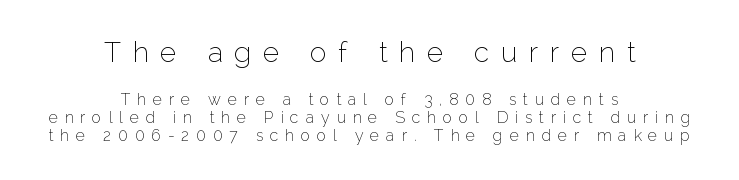
The upper block of text is set noticeably larger than the block beneath it. Stroke terminals: plain, sans-serif. Spacing between characters has been opened up far beyond the box default. The letters stand upright; this is a roman face.
